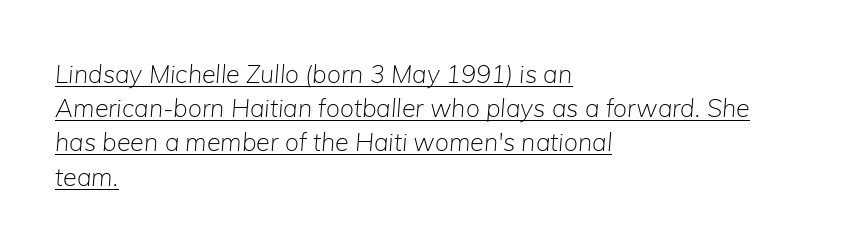
Q: Is the text bold? A: No.
Q: Is the text italic (slanted)? A: Yes, it leans right by about 5 degrees.
Q: Is the text underlined? A: Yes.
Q: How is the paragraph aligned? A: Left-aligned.
Q: Is the spacing between letters normal or unusually wide? A: Normal.
Q: Is the spacing between lines tight, normal or loose? A: Normal.
